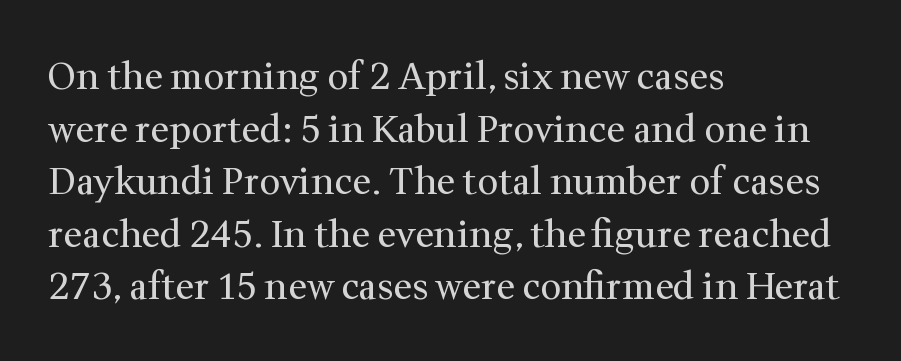
The image shows 37 px regular-weight serif type, upright; set left-aligned, normal line spacing (1.42x), normal letter spacing, not underlined; medium stroke contrast and a medium x-height.
